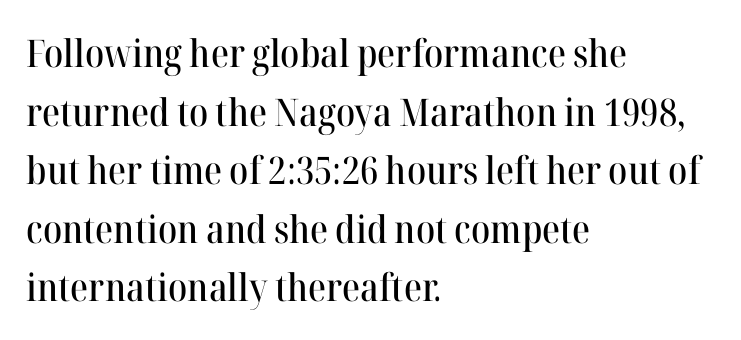
The image shows 38 px serif type, upright; set left-aligned, normal line spacing (1.54x), normal letter spacing, not underlined; high stroke contrast and a medium x-height.
